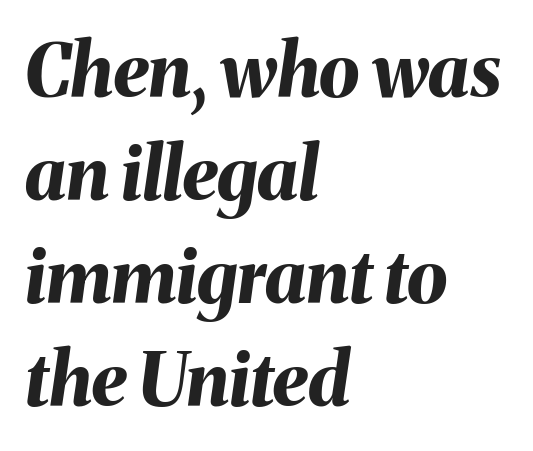
Character widths vary here, with narrow letters taking less room than wide ones. Regarding leading, the lines here are spaced in the standard way. The passage is arranged the way most books set body copy — flush left. The tracking reads as untouched default to a designer's eye. Strong, thick strokes mark this as bold type.
